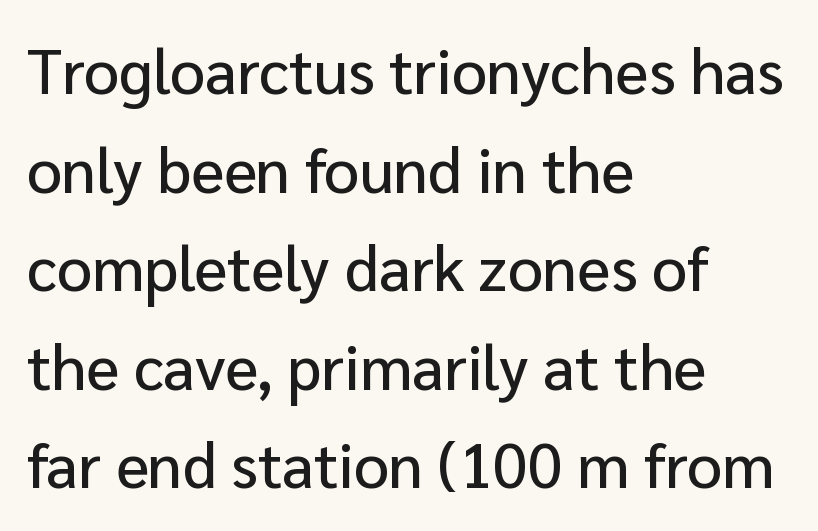
Q: Is the text italic (slanted)? A: No, it is upright.
Q: Is the typeface a serif or a sans-serif typeface? A: Sans-serif.
Q: Is the text underlined? A: No.
Q: How is the paragraph aligned? A: Left-aligned.
Q: Is the spacing between letters normal or unusually wide? A: Normal.
Q: Is the spacing between lines tight, normal or loose? A: Normal.
Q: Width (condensed, normal, or wide)? A: Normal.
Q: Stroke contrast? A: Low.
Q: x-height? A: Medium.
Q: Monospaced? A: No.
